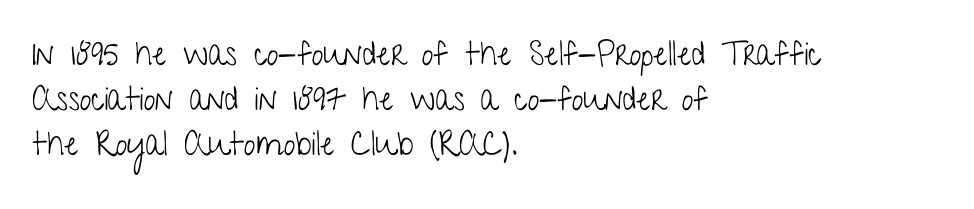
Q: Is the text bold? A: No.
Q: Is the text italic (slanted)? A: No, it is upright.
Q: Is the typeface a serif or a sans-serif typeface? A: Sans-serif.
Q: Is the text underlined? A: No.
Q: How is the paragraph aligned? A: Left-aligned.
Q: Is the spacing between letters normal or unusually wide? A: Normal.
Q: Is the spacing between lines tight, normal or loose? A: Normal.
Q: Width (condensed, normal, or wide)? A: Condensed.
Q: Stroke contrast? A: Low.
Q: x-height? A: Medium.
Q: Monospaced? A: No.
